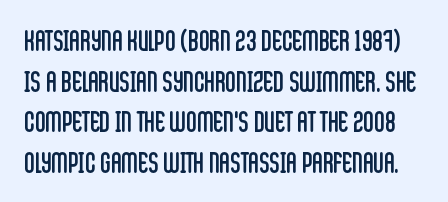
Just letters on the line, the space beneath them empty. The gaps between neighbouring characters are ordinary and unremarkable. Does the lettering tilt? It doesn't — this is upright. Caption: face not bold, strokes unweighted. The passage shown stacks its lines at a standard gap. Here the designer chose a conventional face with non-uniform glyph widths.
